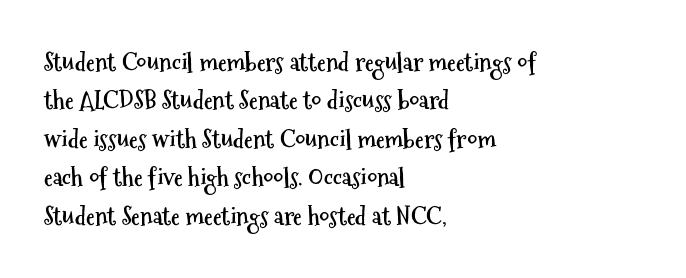
The image shows 25 px bold type, upright; set left-aligned, normal line spacing (1.54x), normal letter spacing, not underlined.
